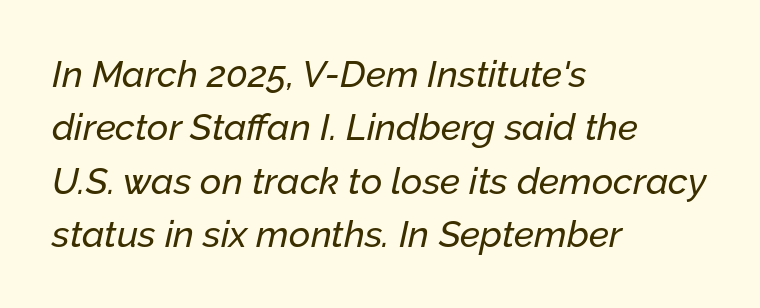
{"italic": "yes", "lean": "right", "slant_degrees": 12, "width": "normal", "stroke_contrast": "low", "x_height": "medium", "monospaced": "no", "underline": "no", "align": "left", "line_spacing": "normal", "line_spacing_ratio": 1.44, "letter_spacing": "normal", "letter_spacing_em": 0.0, "glyph_px": 37}
